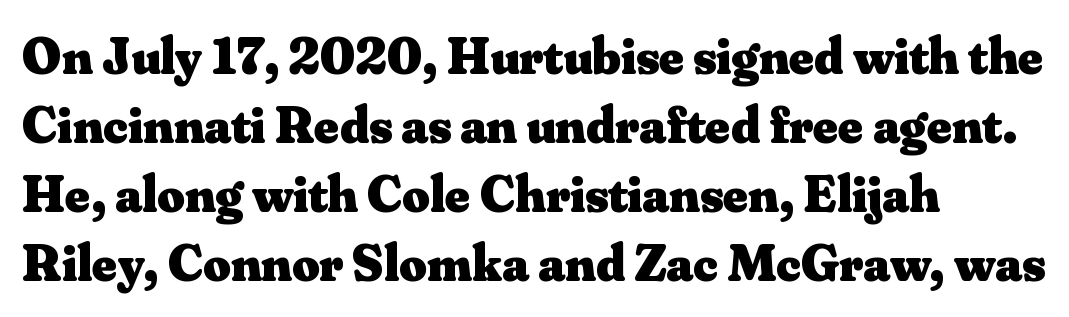
Q: Is the text bold? A: Yes.
Q: Is the text italic (slanted)? A: No, it is upright.
Q: Is the typeface a serif or a sans-serif typeface? A: Serif.
Q: Is the text underlined? A: No.
Q: How is the paragraph aligned? A: Left-aligned.
Q: Is the spacing between letters normal or unusually wide? A: Normal.
Q: Is the spacing between lines tight, normal or loose? A: Normal.
Q: Width (condensed, normal, or wide)? A: Normal.
Q: Stroke contrast? A: Medium.
Q: x-height? A: Small.
Q: Monospaced? A: No.
